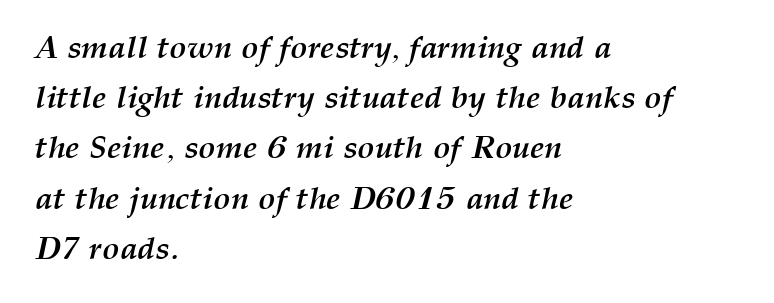
{"italic": "yes", "lean": "right", "slant_degrees": 12, "bold": "yes", "weight": "semibold", "width": "normal", "stroke_contrast": "medium", "x_height": "medium", "monospaced": "no", "underline": "no", "align": "left", "line_spacing": "normal", "line_spacing_ratio": 1.57, "letter_spacing": "normal", "letter_spacing_em": 0.0, "glyph_px": 32}
